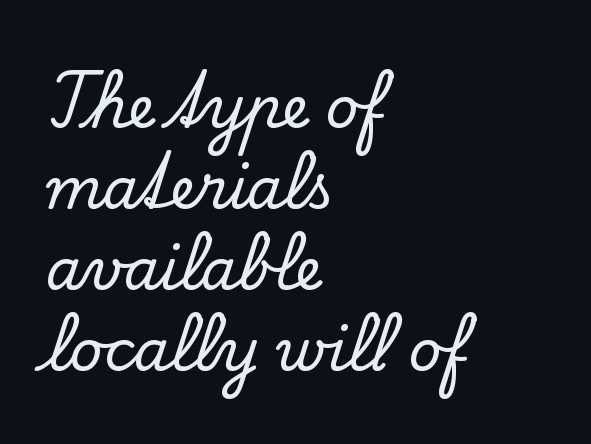
The image shows 57 px serif type; set left-aligned, normal line spacing (1.42x), normal letter spacing, not underlined; low stroke contrast and a small x-height.
